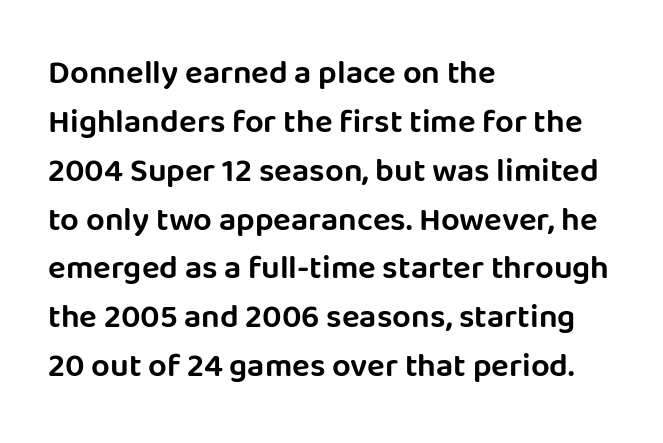
Q: Is the text italic (slanted)? A: No, it is upright.
Q: Is the typeface a serif or a sans-serif typeface? A: Sans-serif.
Q: Is the text underlined? A: No.
Q: How is the paragraph aligned? A: Left-aligned.
Q: Is the spacing between letters normal or unusually wide? A: Normal.
Q: Is the spacing between lines tight, normal or loose? A: Normal.
Q: Width (condensed, normal, or wide)? A: Normal.
Q: Stroke contrast? A: Low.
Q: x-height? A: Large.
Q: Monospaced? A: No.
